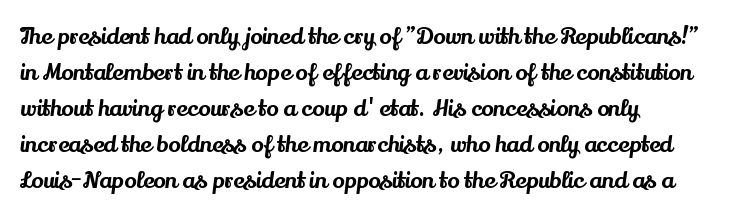
Q: Is the text italic (slanted)? A: Yes.
Q: Is the text underlined? A: No.
Q: How is the paragraph aligned? A: Left-aligned.
Q: Is the spacing between letters normal or unusually wide? A: Normal.
Q: Is the spacing between lines tight, normal or loose? A: Normal.
